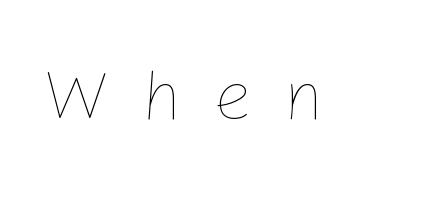
Q: Is the text bold? A: No.
Q: Is the text italic (slanted)? A: No, it is upright.
Q: Is the text underlined? A: No.
Q: Is the spacing between letters normal or unusually wide? A: Unusually wide.
Q: Width (condensed, normal, or wide)? A: Normal.
Q: Stroke contrast? A: Low.
Q: x-height? A: Medium.
Q: Monospaced? A: No.
